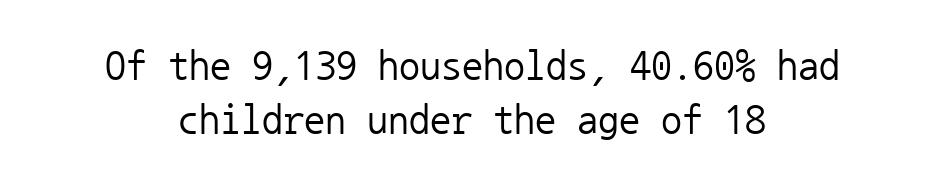
Q: Is the text bold? A: No.
Q: Is the text italic (slanted)? A: No, it is upright.
Q: Is the typeface a serif or a sans-serif typeface? A: Sans-serif.
Q: Is the text underlined? A: No.
Q: How is the paragraph aligned? A: Centered.
Q: Is the spacing between letters normal or unusually wide? A: Normal.
Q: Is the spacing between lines tight, normal or loose? A: Normal.
Q: Width (condensed, normal, or wide)? A: Normal.
Q: Stroke contrast? A: Low.
Q: x-height? A: Medium.
Q: Monospaced? A: Yes.
